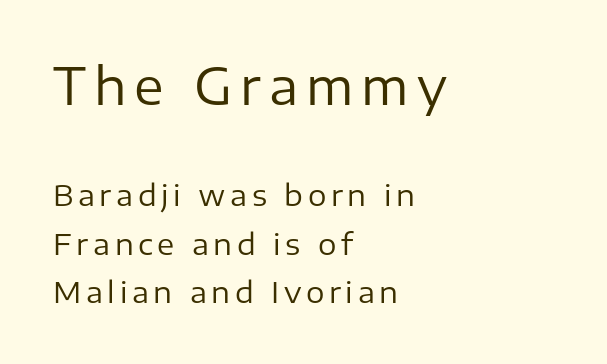
Q: Is the text bold? A: No.
Q: Is the text italic (slanted)? A: No, it is upright.
Q: Is the typeface a serif or a sans-serif typeface? A: Sans-serif.
Q: Is the text underlined? A: No.
Q: How is the paragraph aligned? A: Left-aligned.
Q: Is the spacing between lines tight, normal or loose? A: Normal.
Q: Which block of text is set in a larger size, the first (top) or the second (bottom)? A: The first (top) one.
Q: Width (condensed, normal, or wide)? A: Normal.
Q: Stroke contrast? A: Low.
Q: x-height? A: Medium.
Q: Monospaced? A: No.
